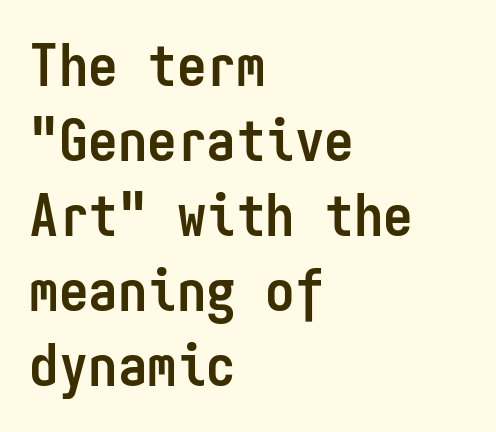
{"serif": "no", "italic": "no", "bold": "yes", "weight": "semibold", "width": "condensed", "stroke_contrast": "low", "x_height": "medium", "monospaced": "yes", "underline": "no", "align": "left", "line_spacing": "normal", "line_spacing_ratio": 1.27, "letter_spacing": "normal", "letter_spacing_em": 0.0, "glyph_px": 59}
